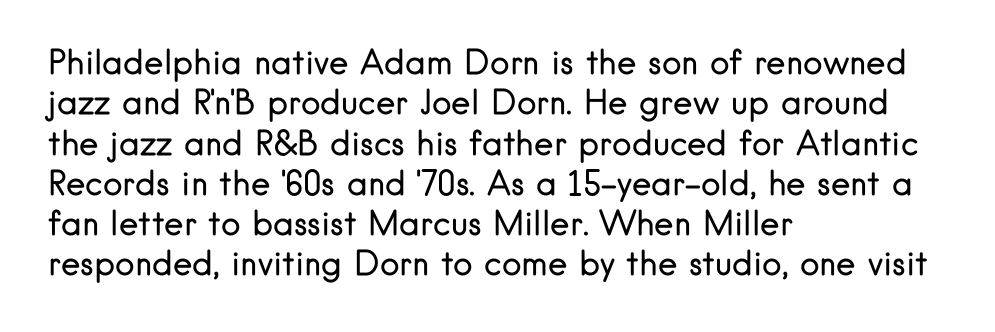
{"serif": "no", "italic": "no", "bold": "no", "weight": "regular", "width": "normal", "stroke_contrast": "low", "x_height": "small", "monospaced": "no", "underline": "no", "align": "left", "line_spacing_ratio": 1.22, "letter_spacing": "normal", "letter_spacing_em": 0.0, "glyph_px": 33}
